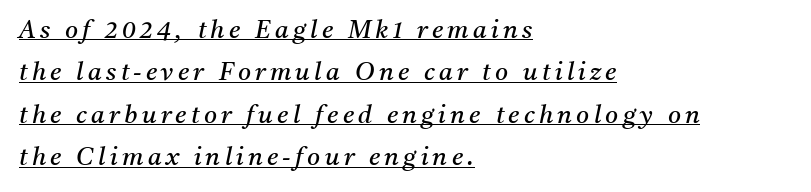
{"italic": "yes", "lean": "right", "slant_degrees": 11, "bold": "no", "underline": "yes", "align": "left", "line_spacing": "normal", "line_spacing_ratio": 1.7, "glyph_px": 25}
